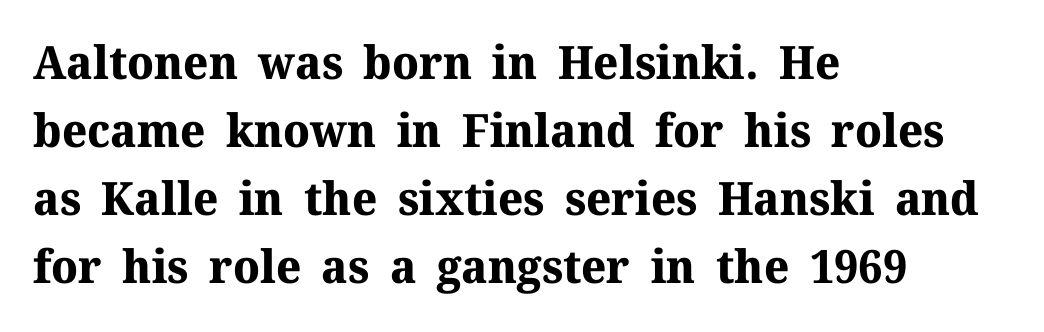
{"serif": "yes", "italic": "no", "bold": "yes", "weight": "bold", "width": "normal", "stroke_contrast": "medium", "x_height": "medium", "monospaced": "no", "underline": "no", "align": "left", "line_spacing": "normal", "line_spacing_ratio": 1.48, "letter_spacing": "normal", "letter_spacing_em": 0.0, "glyph_px": 46}
